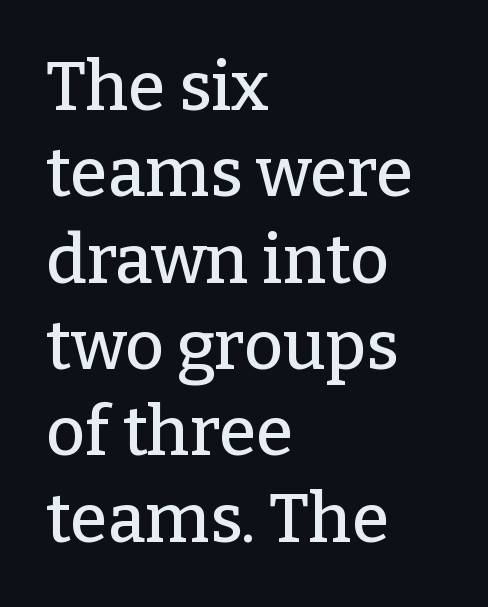
Q: Is the text italic (slanted)? A: No, it is upright.
Q: Is the typeface a serif or a sans-serif typeface? A: Serif.
Q: Is the text underlined? A: No.
Q: How is the paragraph aligned? A: Left-aligned.
Q: Is the spacing between letters normal or unusually wide? A: Normal.
Q: Is the spacing between lines tight, normal or loose? A: Normal.
Q: Width (condensed, normal, or wide)? A: Normal.
Q: Stroke contrast? A: Low.
Q: x-height? A: Medium.
Q: Monospaced? A: No.
